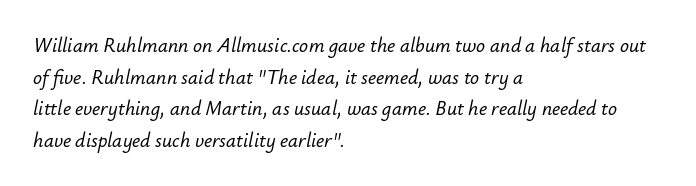
Q: Is the text italic (slanted)? A: Yes, it leans right by about 12 degrees.
Q: Is the text underlined? A: No.
Q: How is the paragraph aligned? A: Left-aligned.
Q: Is the spacing between letters normal or unusually wide? A: Normal.
Q: Is the spacing between lines tight, normal or loose? A: Normal.
